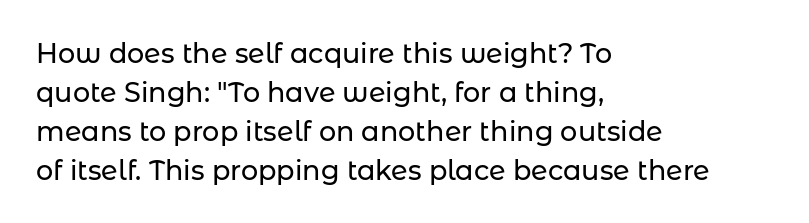
This block has exactly the height ordinary leading produces. The specimen reads as upright at a glance. Letters rest on an invisible, unmarked baseline. Compared with typical body copy, the letter spacing here is the same.
